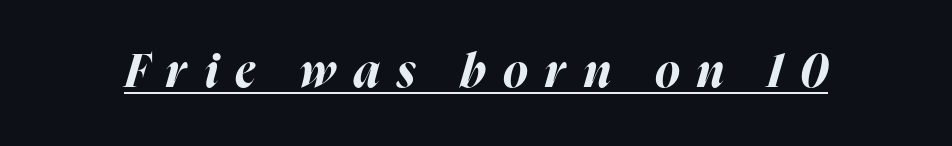
The image shows 47 px bold type, italic (leaning right); set unusually wide letter spacing (+0.37 em), underlined; high stroke contrast and a medium x-height.
